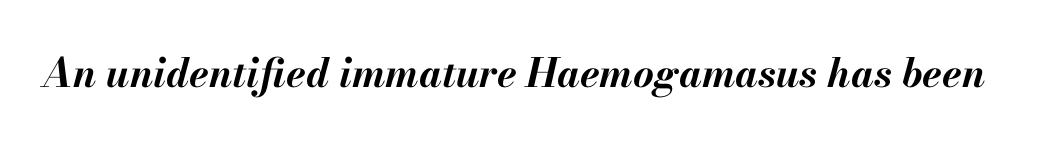
The image shows 40 px bold type, italic (leaning right); set normal letter spacing, not underlined; medium stroke contrast and a small x-height.
